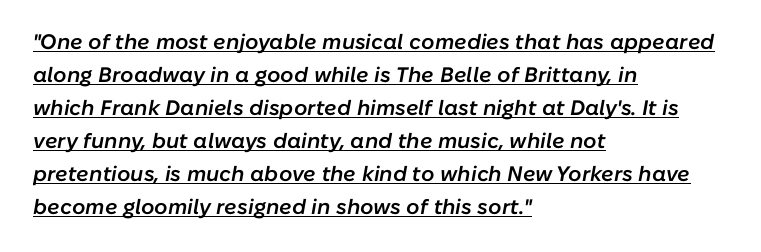
Q: Is the text bold? A: Semi-bold.
Q: Is the text italic (slanted)? A: Yes, it leans right by about 10 degrees.
Q: Is the text underlined? A: Yes.
Q: How is the paragraph aligned? A: Left-aligned.
Q: Is the spacing between letters normal or unusually wide? A: Normal.
Q: Is the spacing between lines tight, normal or loose? A: Normal.
